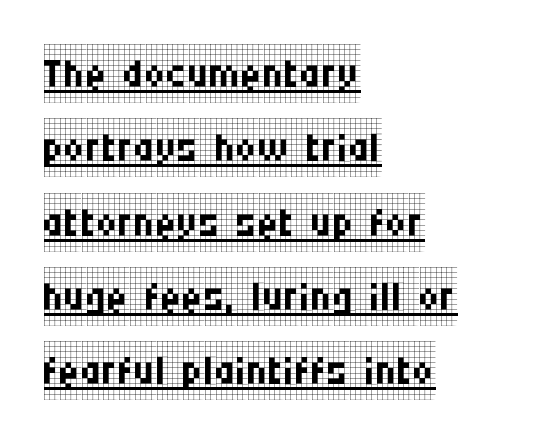
The image shows 59 px regular-weight, condensed serif type, upright; set left-aligned, normal line spacing (1.26x), normal letter spacing, underlined; low stroke contrast and a large x-height.
